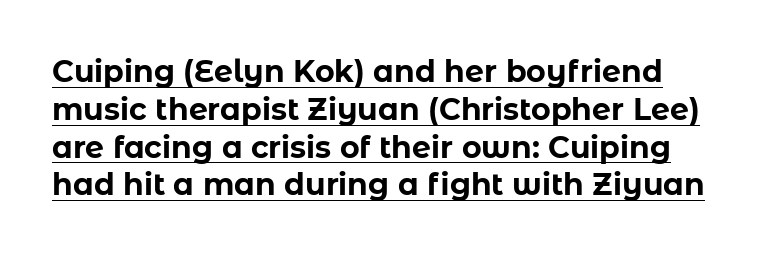
{"serif": "no", "italic": "no", "bold": "yes", "weight": "bold", "width": "normal", "stroke_contrast": "low", "x_height": "medium", "monospaced": "no", "underline": "yes", "line_spacing": "normal", "line_spacing_ratio": 1.26, "letter_spacing": "normal", "letter_spacing_em": 0.0, "glyph_px": 30}
